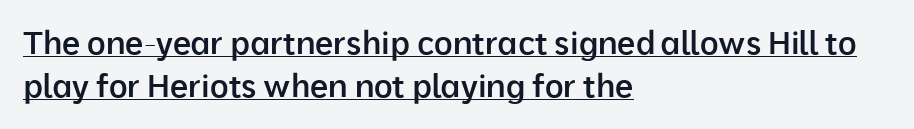
Q: Is the text bold? A: Semi-bold.
Q: Is the text italic (slanted)? A: No, it is upright.
Q: Is the typeface a serif or a sans-serif typeface? A: Sans-serif.
Q: Is the text underlined? A: Yes.
Q: How is the paragraph aligned? A: Left-aligned.
Q: Is the spacing between letters normal or unusually wide? A: Normal.
Q: Is the spacing between lines tight, normal or loose? A: Normal.
Q: Width (condensed, normal, or wide)? A: Normal.
Q: Stroke contrast? A: Low.
Q: x-height? A: Medium.
Q: Monospaced? A: No.
